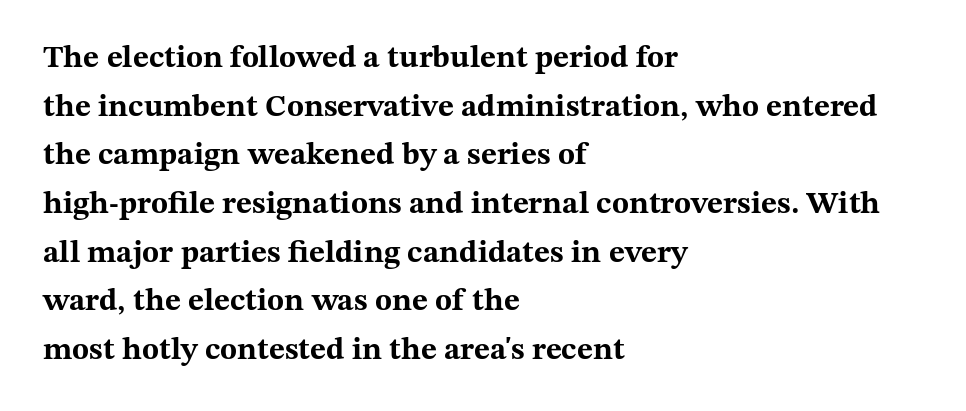
{"serif": "yes", "italic": "no", "bold": "yes", "weight": "bold", "width": "wide", "stroke_contrast": "medium", "x_height": "medium", "monospaced": "no", "underline": "no", "align": "left", "line_spacing": "normal", "line_spacing_ratio": 1.57, "letter_spacing": "normal", "letter_spacing_em": 0.0, "glyph_px": 31}
